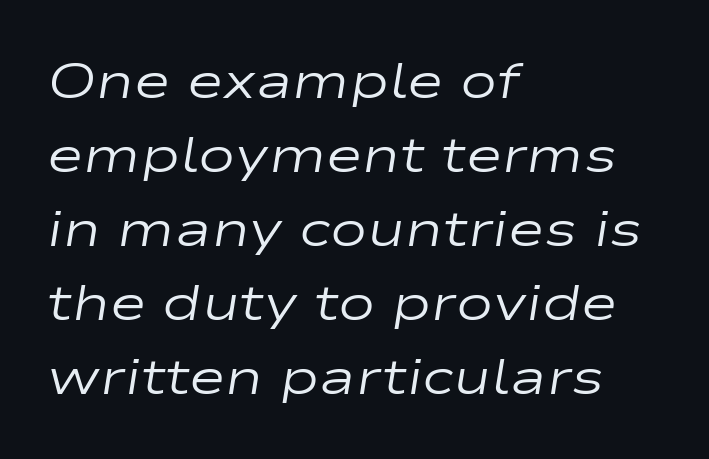
Regarding leading, the lines here are spaced in the standard way. On a weight scale, this lands at 450 or below. Anything drawn beneath the words? Only blank space. The lines in this sample share a left origin and differ only in where they stop. This sample uses plain, unmodified letter spacing. Looks like regular typesetting: each glyph gets only the width it needs.
